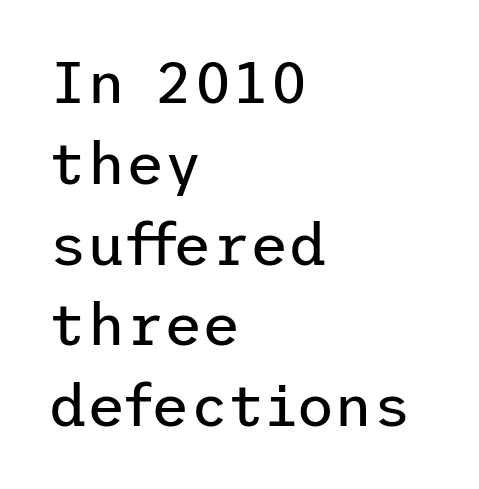
{"serif": "no", "italic": "no", "bold": "no", "weight": "regular", "width": "normal", "stroke_contrast": "low", "x_height": "medium", "underline": "no", "align": "left", "line_spacing": "normal", "line_spacing_ratio": 1.37, "letter_spacing": "normal", "letter_spacing_em": 0.0, "glyph_px": 59}
